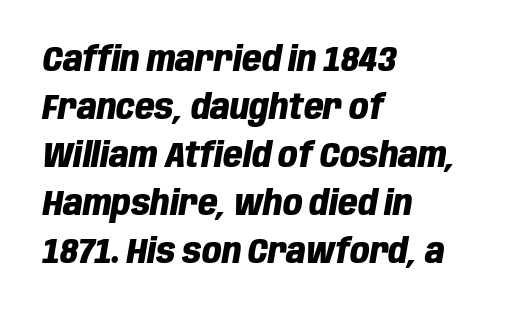
Slant detected: the letters are inclined. Layout note: lines flush left. Is the type bold? Yes — the strokes are clearly thick and heavy. Proportional: the letters do not fall into vertical columns.
